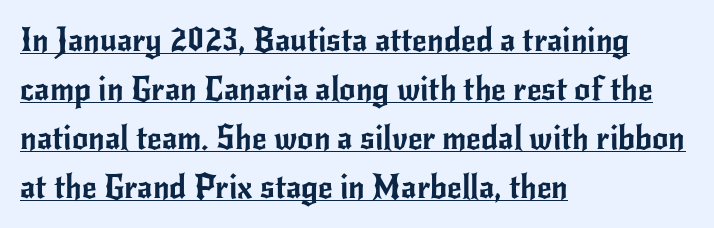
Q: Is the text italic (slanted)? A: No, it is upright.
Q: Is the typeface a serif or a sans-serif typeface? A: Sans-serif.
Q: Is the text underlined? A: Yes.
Q: How is the paragraph aligned? A: Left-aligned.
Q: Is the spacing between letters normal or unusually wide? A: Normal.
Q: Is the spacing between lines tight, normal or loose? A: Normal.
Q: Width (condensed, normal, or wide)? A: Normal.
Q: Stroke contrast? A: Low.
Q: x-height? A: Small.
Q: Monospaced? A: No.
